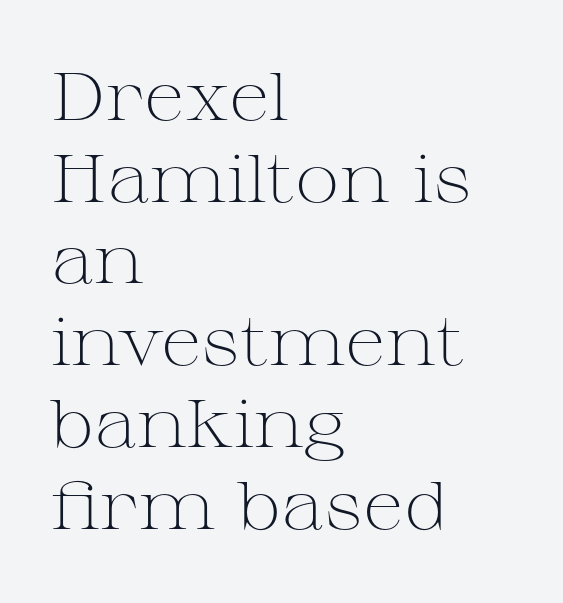
The image shows 67 px light, wide serif type, upright; set left-aligned, line spacing 1.22x, normal letter spacing, not underlined; medium stroke contrast and a medium x-height.
